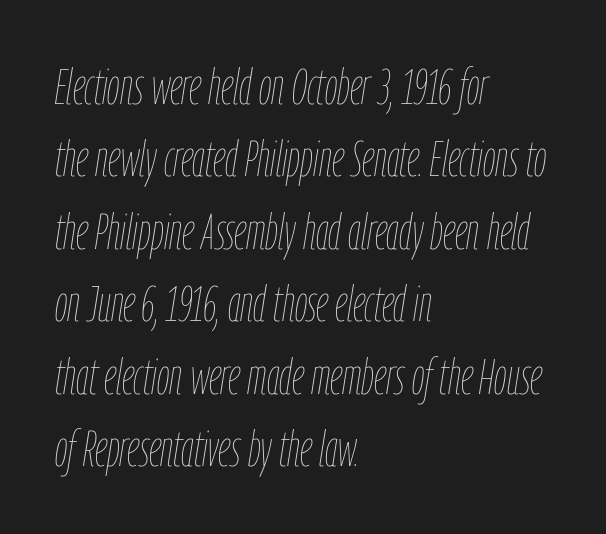
Decoration check: the copy has no underline. Regarding leading, the lines here are spaced in the standard way. Bold? No — there's no thickening of the strokes. Do the characters align in a grid? No, the font is proportional. The typography opts for an oblique posture over an upright one.
